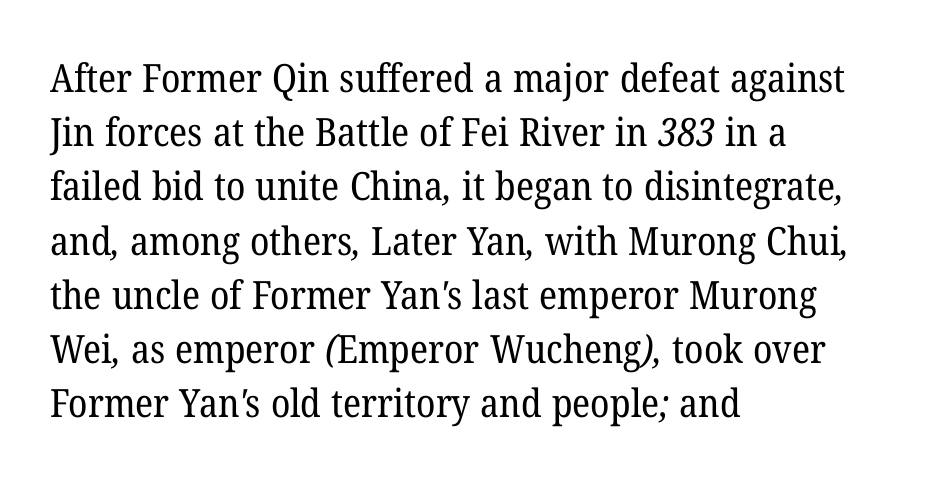
Any mark beneath the type? The region is blank. Successive baselines arrive at the customary interval. Character widths vary here, with narrow letters taking less room than wide ones. Summary of weight: not heavy and not bold. Letterform terminals end in serifs throughout the passage. Tracking here is standard; glyphs follow each other at the usual distance.
